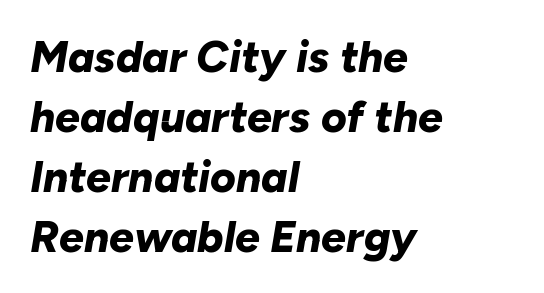
Horizontal alignment here is leftward, the default for most running prose. Weight check: bold — yes, fully. Look at the tracking — it's just the regular setting, nothing added. Descenders are the only things crossing below the line. Character widths vary here, with narrow letters taking less room than wide ones.
